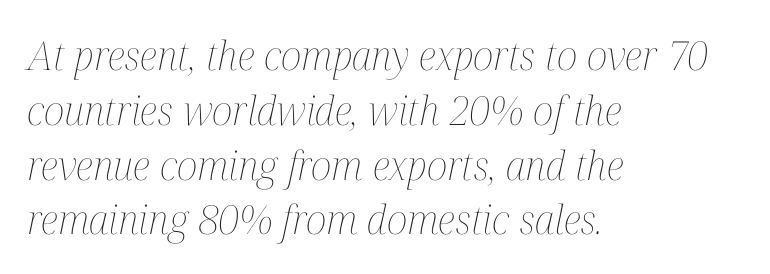
Q: Is the text bold? A: No.
Q: Is the text italic (slanted)? A: Yes, it leans right by about 12 degrees.
Q: Is the text underlined? A: No.
Q: How is the paragraph aligned? A: Left-aligned.
Q: Is the spacing between letters normal or unusually wide? A: Normal.
Q: Is the spacing between lines tight, normal or loose? A: Normal.
Q: Width (condensed, normal, or wide)? A: Condensed.
Q: Stroke contrast? A: Medium.
Q: x-height? A: Medium.
Q: Monospaced? A: No.
